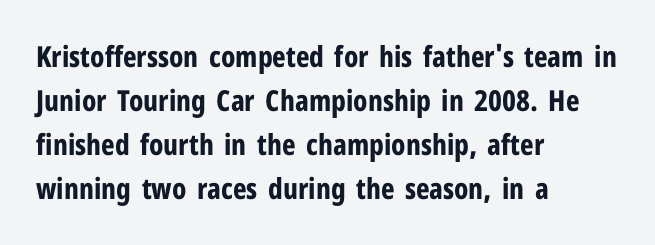
The image shows 29 px bold, condensed sans-serif type, upright; set left-aligned, normal line spacing (1.52x), normal letter spacing, not underlined; low stroke contrast and a medium x-height.
